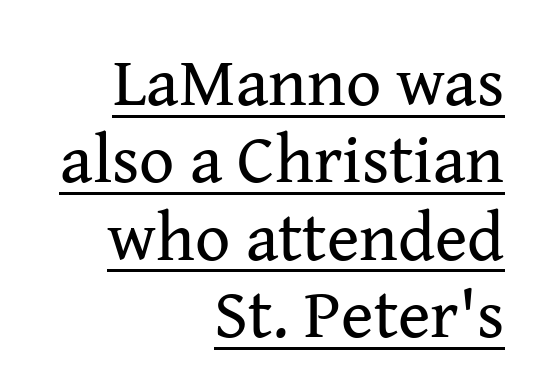
Q: Is the text bold? A: No.
Q: Is the text italic (slanted)? A: No, it is upright.
Q: Is the typeface a serif or a sans-serif typeface? A: Serif.
Q: Is the text underlined? A: Yes.
Q: How is the paragraph aligned? A: Right-aligned.
Q: Is the spacing between letters normal or unusually wide? A: Normal.
Q: Is the spacing between lines tight, normal or loose? A: Tight.
Q: Width (condensed, normal, or wide)? A: Normal.
Q: Stroke contrast? A: Medium.
Q: x-height? A: Medium.
Q: Monospaced? A: No.
